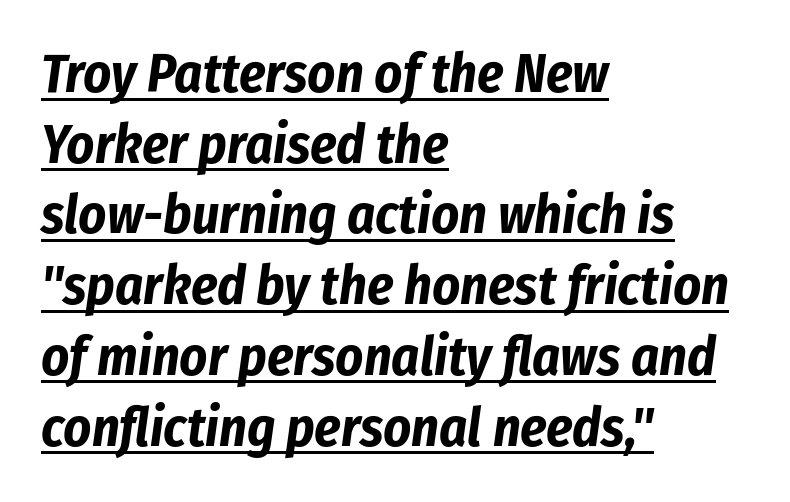
{"italic": "yes", "lean": "right", "slant_degrees": 8, "bold": "yes", "weight": "bold", "width": "condensed", "stroke_contrast": "low", "x_height": "medium", "monospaced": "no", "underline": "yes", "align": "left", "line_spacing": "normal", "line_spacing_ratio": 1.31, "letter_spacing": "normal", "letter_spacing_em": 0.0, "glyph_px": 54}
